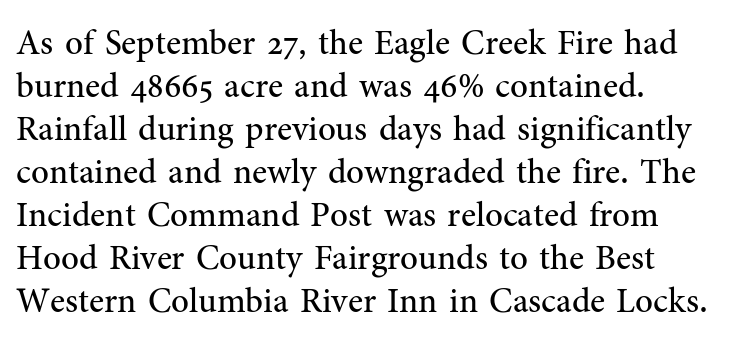
Q: Is the text bold? A: No.
Q: Is the text italic (slanted)? A: No, it is upright.
Q: Is the typeface a serif or a sans-serif typeface? A: Serif.
Q: Is the text underlined? A: No.
Q: How is the paragraph aligned? A: Left-aligned.
Q: Is the spacing between letters normal or unusually wide? A: Normal.
Q: Width (condensed, normal, or wide)? A: Normal.
Q: Stroke contrast? A: Medium.
Q: x-height? A: Medium.
Q: Monospaced? A: No.
